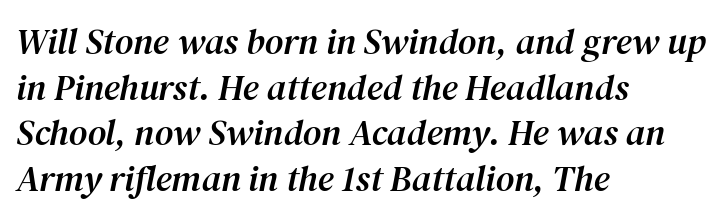
Q: Is the text italic (slanted)? A: Yes, it leans right by about 12 degrees.
Q: Is the typeface a serif or a sans-serif typeface? A: Serif.
Q: Is the text underlined? A: No.
Q: How is the paragraph aligned? A: Left-aligned.
Q: Is the spacing between letters normal or unusually wide? A: Normal.
Q: Is the spacing between lines tight, normal or loose? A: Normal.
Q: Width (condensed, normal, or wide)? A: Normal.
Q: Stroke contrast? A: Medium.
Q: x-height? A: Medium.
Q: Monospaced? A: No.
